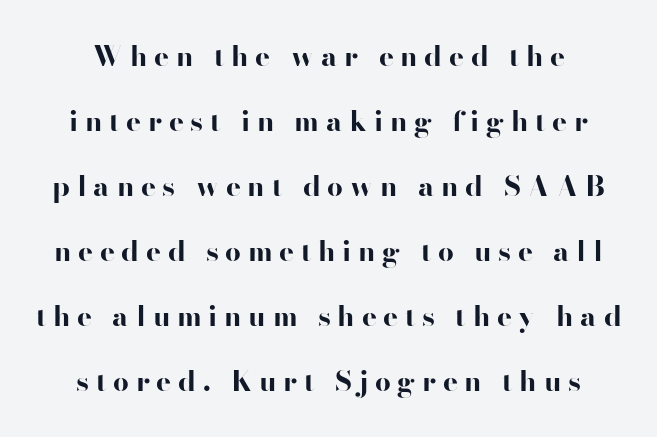
{"serif": "no", "italic": "no", "bold": "yes", "weight": "bold", "width": "wide", "stroke_contrast": "high", "x_height": "small", "monospaced": "no", "underline": "no", "line_spacing": "loose", "line_spacing_ratio": 2.32, "letter_spacing": "wide", "letter_spacing_em": 0.24, "glyph_px": 28}
